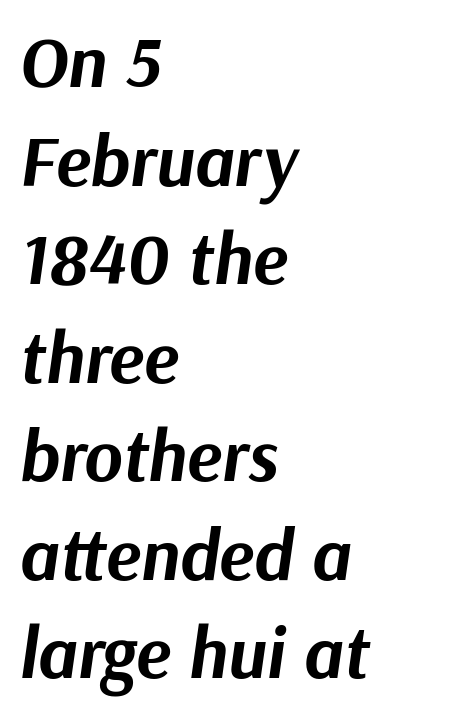
The gap between lines stays unmarked. Typeset ragged right — the left edge is the straight one. The passage shown is typed in a proportional face where columns would drift. In terms of letterspacing, this is plain default setting.
